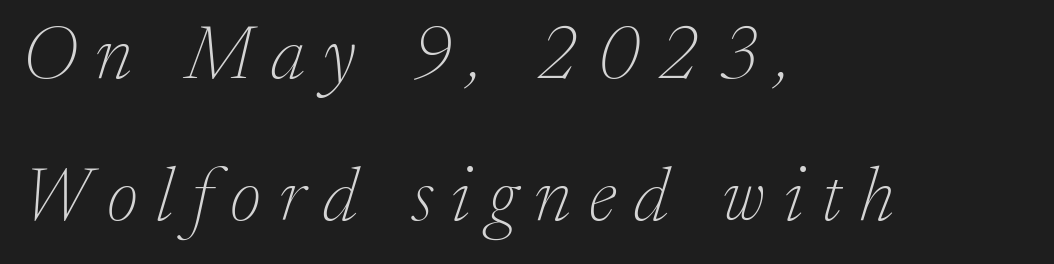
{"serif": "yes", "italic": "yes", "lean": "right", "slant_degrees": 17, "bold": "no", "weight": "thin", "width": "normal", "stroke_contrast": "low", "x_height": "medium", "monospaced": "no", "underline": "no", "align": "left", "line_spacing_ratio": 1.87, "letter_spacing": "wide", "letter_spacing_em": 0.24, "glyph_px": 76}
